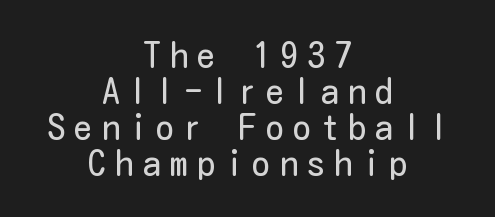
Q: Is the text bold? A: No.
Q: Is the text italic (slanted)? A: No, it is upright.
Q: Is the typeface a serif or a sans-serif typeface? A: Sans-serif.
Q: Is the text underlined? A: No.
Q: How is the paragraph aligned? A: Centered.
Q: Is the spacing between letters normal or unusually wide? A: Unusually wide.
Q: Is the spacing between lines tight, normal or loose? A: Tight.
Q: Width (condensed, normal, or wide)? A: Condensed.
Q: Stroke contrast? A: Low.
Q: x-height? A: Medium.
